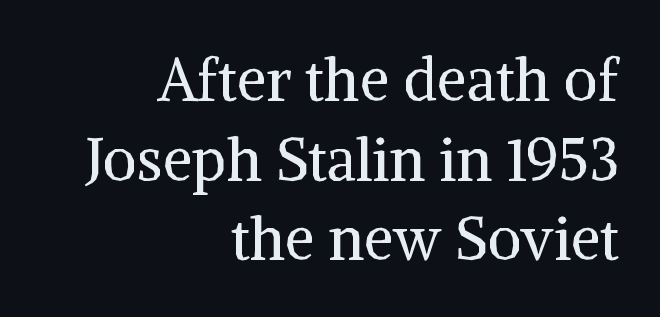
Here the glyphs are tracked normally, forming tight word shapes. You could not count columns in this text — the font is proportionally spaced. In terms of posture, this sample is upright. Visually the block forms a straight wall on the right and a jagged coastline on the left.
